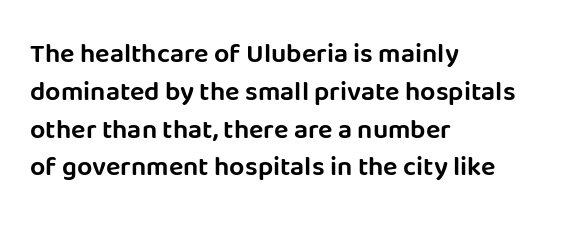
The ragged edge is on the right, which tells us the setting is flush left. Underline: absent. Does the leading feel generous? No, just average. The type is set solid horizontally, with unmodified tracking.
